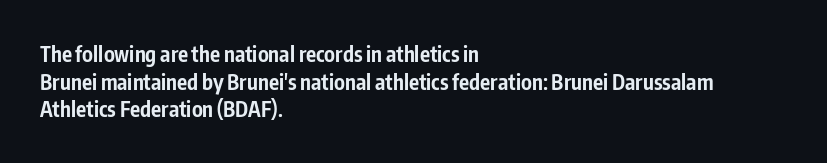
It's the straight-up-and-down kind of type. The words here are not underlined. Summary of vertical rhythm: regular, with standard interline spacing. Alignment: flush left. The rendering keeps characters at their native spacing.
